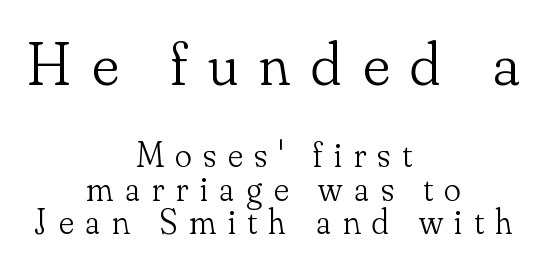
Q: Is the text bold? A: No.
Q: Is the text italic (slanted)? A: No, it is upright.
Q: Is the typeface a serif or a sans-serif typeface? A: Serif.
Q: Is the text underlined? A: No.
Q: How is the paragraph aligned? A: Centered.
Q: Is the spacing between letters normal or unusually wide? A: Unusually wide.
Q: Is the spacing between lines tight, normal or loose? A: Tight.
Q: Which block of text is set in a larger size, the first (top) or the second (bottom)? A: The first (top) one.
Q: Width (condensed, normal, or wide)? A: Normal.
Q: Stroke contrast? A: Low.
Q: x-height? A: Small.
Q: Monospaced? A: No.
